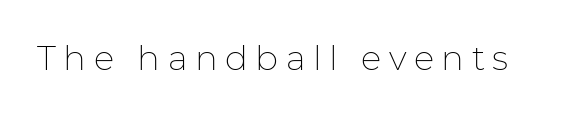
Q: Is the text bold? A: No.
Q: Is the text italic (slanted)? A: No, it is upright.
Q: Is the typeface a serif or a sans-serif typeface? A: Sans-serif.
Q: Is the text underlined? A: No.
Q: Is the spacing between letters normal or unusually wide? A: Unusually wide.
Q: Width (condensed, normal, or wide)? A: Normal.
Q: Stroke contrast? A: Low.
Q: x-height? A: Medium.
Q: Monospaced? A: No.
